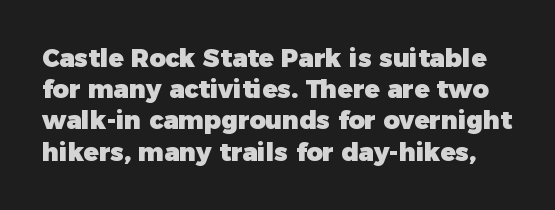
The words here are not underlined. Each word holds together tightly as a unit, with standard inter-letter gaps. These lines sit exactly where default settings would place them. Upright lettering throughout. The passage shown is emphatically bold.
